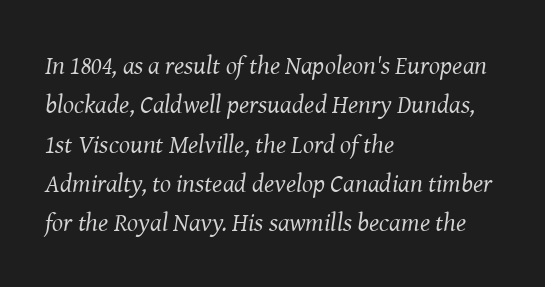
{"italic": "yes", "lean": "right", "slant_degrees": 8, "bold": "no", "underline": "no", "align": "left", "line_spacing": "normal", "line_spacing_ratio": 1.51, "letter_spacing": "normal", "letter_spacing_em": 0.0, "glyph_px": 26}
